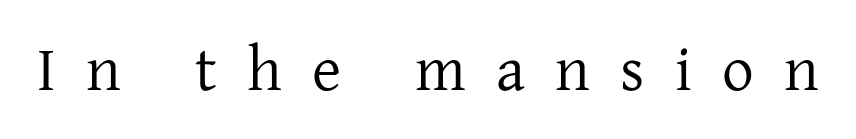
Each row of text sits above clean, open space. The letters look calm and open, with moderate or lighter stems. Is this a fixed-width face? No — the glyphs have proportional, varying widths. Letterform terminals end in serifs throughout the passage. This is roman type, the default non-slanted kind. This sample uses expanded letter spacing, leaving extra air between glyphs.
